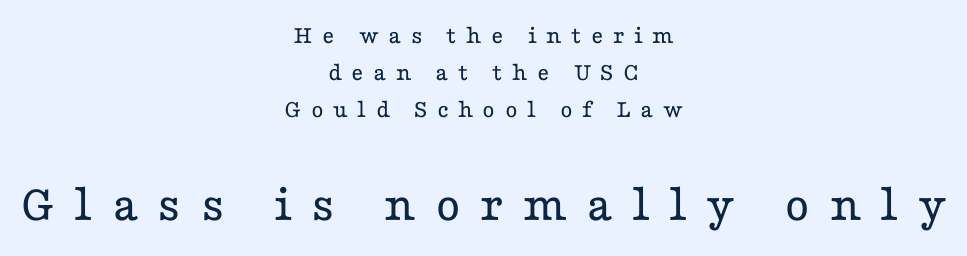
Each line is balanced around a shared central axis. The passage shown begins with its smaller block and ends with its larger one. Each stroke keeps to a modest, everyday thickness or less. Each letter's strokes conclude with small projecting serifs.
